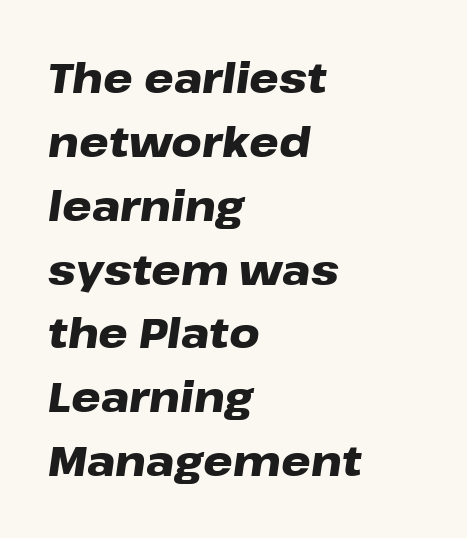
Q: Is the text bold? A: Yes.
Q: Is the text italic (slanted)? A: Yes, it leans right by about 8 degrees.
Q: Is the text underlined? A: No.
Q: How is the paragraph aligned? A: Left-aligned.
Q: Is the spacing between letters normal or unusually wide? A: Normal.
Q: Is the spacing between lines tight, normal or loose? A: Normal.
Q: Width (condensed, normal, or wide)? A: Wide.
Q: Stroke contrast? A: Low.
Q: x-height? A: Medium.
Q: Monospaced? A: No.
